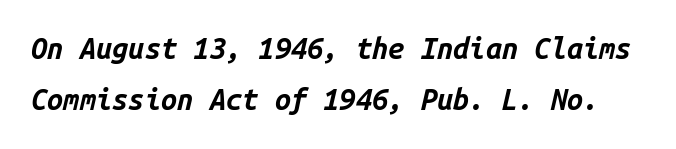
Q: Is the text bold? A: Yes.
Q: Is the text italic (slanted)? A: Yes, it leans right by about 14 degrees.
Q: Is the text underlined? A: No.
Q: Is the spacing between letters normal or unusually wide? A: Normal.
Q: Width (condensed, normal, or wide)? A: Normal.
Q: Stroke contrast? A: Low.
Q: x-height? A: Medium.
Q: Monospaced? A: Yes.
